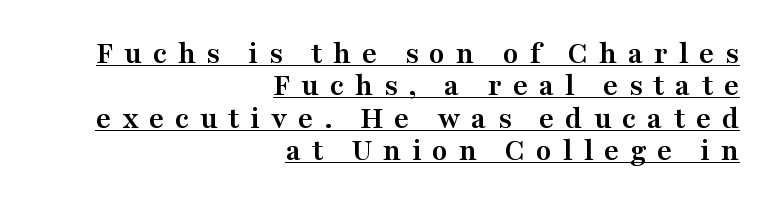
These characters rest on top of a visible drawn line. The passage shown is emphatically bold. Horizontal alignment here is rightward, an uncommon choice for prose. Posture: upright roman.
